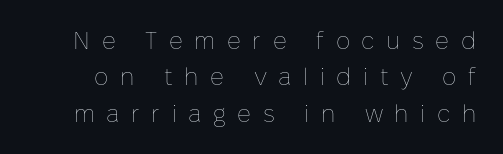
The typesetting does not lean heavy: it is not bold. Spacing between characters has been opened up far beyond the box default. Check the space under the baseline: it is left empty. A typesetter would call this leading conventional body-copy spacing. The specimen reads as upright at a glance.
